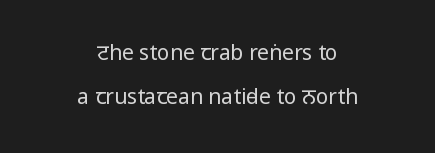
Q: Is the text bold? A: No.
Q: Is the text italic (slanted)? A: No, it is upright.
Q: Is the text underlined? A: No.
Q: How is the paragraph aligned? A: Centered.
Q: Is the spacing between letters normal or unusually wide? A: Normal.
Q: Is the spacing between lines tight, normal or loose? A: Loose.
